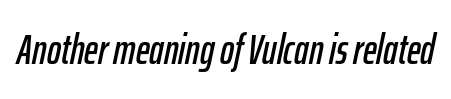
The horizontal fit of the characters is conventional and even. Lines of text with bare space underneath. The rendering uses natural spacing where letterforms have individual widths. The axis of the letterforms is tilted away from vertical.
